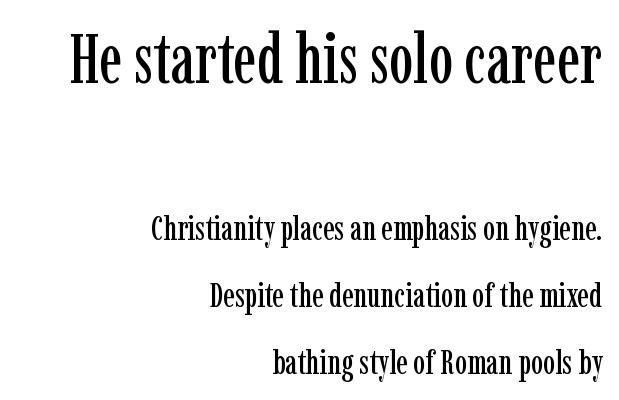
Q: Is the text italic (slanted)? A: No, it is upright.
Q: Is the typeface a serif or a sans-serif typeface? A: Serif.
Q: Is the text underlined? A: No.
Q: How is the paragraph aligned? A: Right-aligned.
Q: Is the spacing between letters normal or unusually wide? A: Normal.
Q: Is the spacing between lines tight, normal or loose? A: Loose.
Q: Which block of text is set in a larger size, the first (top) or the second (bottom)? A: The first (top) one.
Q: Width (condensed, normal, or wide)? A: Condensed.
Q: Stroke contrast? A: Low.
Q: x-height? A: Medium.
Q: Monospaced? A: No.
